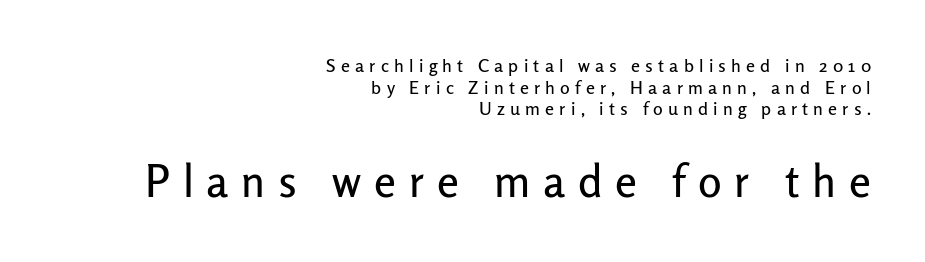
Q: Is the text italic (slanted)? A: No, it is upright.
Q: Is the typeface a serif or a sans-serif typeface? A: Sans-serif.
Q: Is the text underlined? A: No.
Q: How is the paragraph aligned? A: Right-aligned.
Q: Is the spacing between letters normal or unusually wide? A: Unusually wide.
Q: Which block of text is set in a larger size, the first (top) or the second (bottom)? A: The second (bottom) one.
Q: Width (condensed, normal, or wide)? A: Normal.
Q: Stroke contrast? A: Low.
Q: x-height? A: Medium.
Q: Monospaced? A: No.
